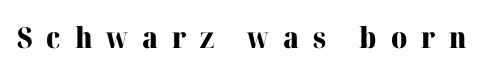
Letter spacing: wide. Heavy-handed strokes throughout: this text is bold. When letters stand straight like this, we call the style roman or upright. Note the varied advance widths — an 'i' is clearly narrower than an 'm'. The letters carry serifs — small finishing strokes at the ends of their stems. Check under the words: just untouched page.
